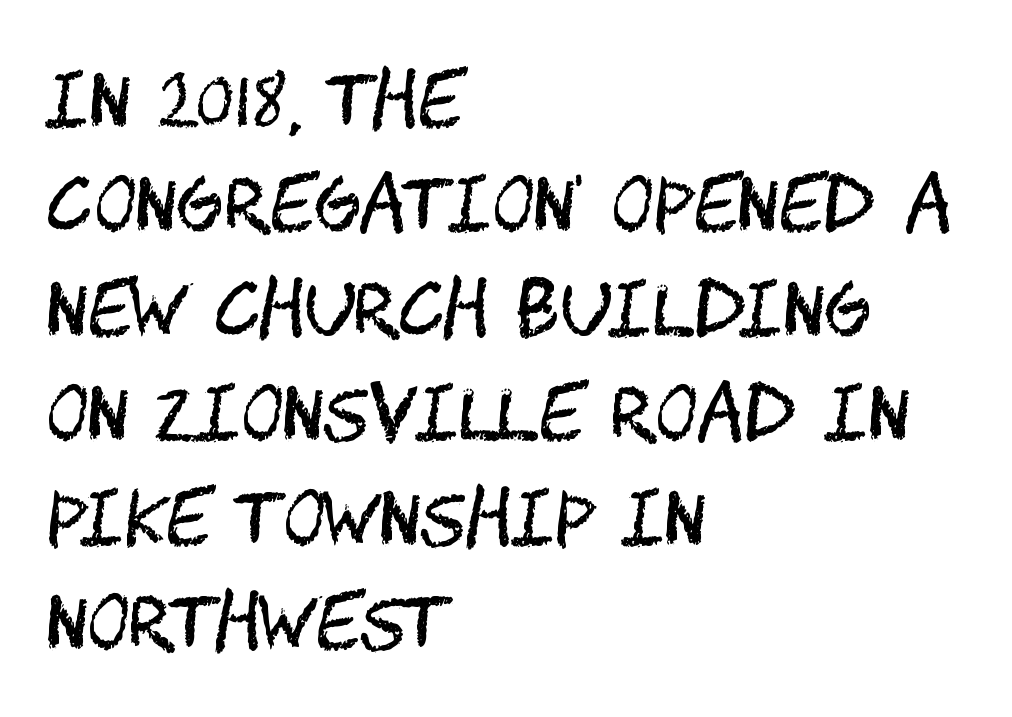
Q: Is the text bold? A: No.
Q: Is the text italic (slanted)? A: No, it is upright.
Q: Is the typeface a serif or a sans-serif typeface? A: Sans-serif.
Q: Is the text underlined? A: No.
Q: How is the paragraph aligned? A: Left-aligned.
Q: Is the spacing between letters normal or unusually wide? A: Normal.
Q: Is the spacing between lines tight, normal or loose? A: Normal.
Q: Width (condensed, normal, or wide)? A: Condensed.
Q: Stroke contrast? A: Medium.
Q: x-height? A: Large.
